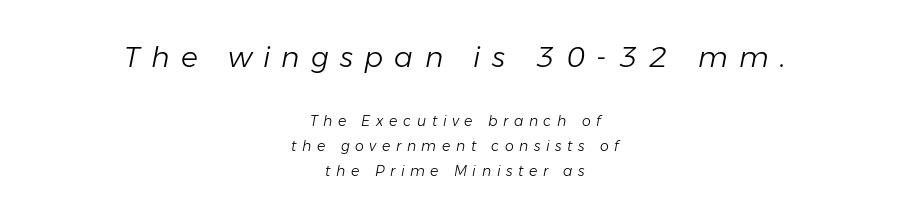
{"italic": "yes", "lean": "right", "slant_degrees": 11, "bold": "no", "weight": "light", "width": "normal", "stroke_contrast": "low", "x_height": "medium", "monospaced": "no", "underline": "no", "align": "center", "line_spacing_ratio": 1.79, "letter_spacing": "wide", "letter_spacing_em": 0.4, "larger_block": "first", "size_ratio": 2.0, "glyph_px": 28}
